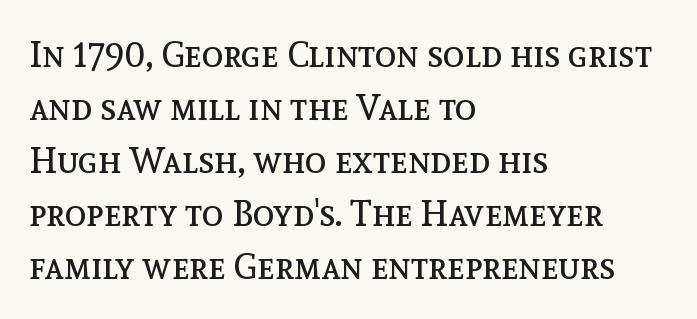
Descenders are the only things crossing below the line. Baseline-to-baseline distance is the conventional proportion of letter height. In terms of letterspacing, this is plain default setting. The face looks like a standard text weight, possibly lighter.
